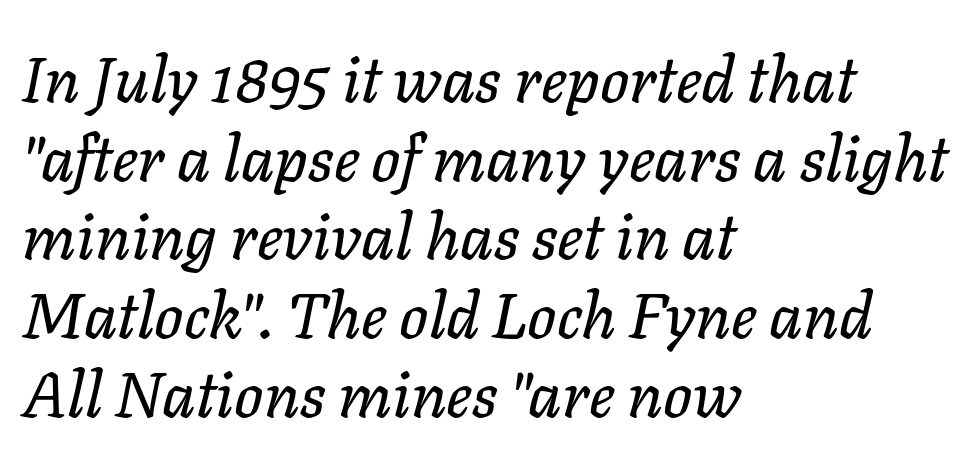
The image shows 64 px text type, italic (leaning right); set left-aligned, line spacing 1.23x, normal letter spacing, not underlined; low stroke contrast and a medium x-height.
